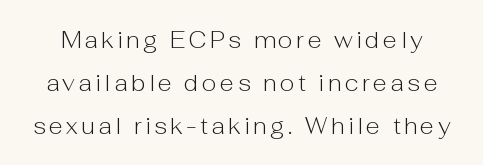
The image shows 23 px text type, upright; set line spacing 1.86x, not underlined.
